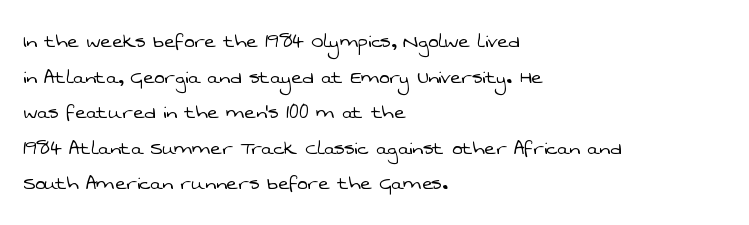
Q: Is the text bold? A: No.
Q: Is the text underlined? A: No.
Q: How is the paragraph aligned? A: Left-aligned.
Q: Is the spacing between letters normal or unusually wide? A: Normal.
Q: Is the spacing between lines tight, normal or loose? A: Normal.
